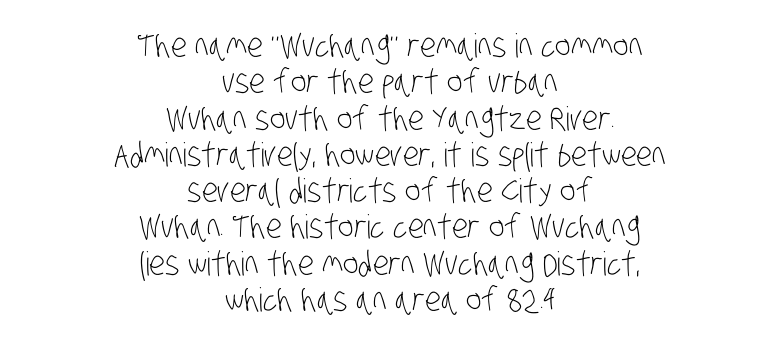
The image shows 33 px light, condensed sans-serif type; set centered, tight line spacing (1.1x), normal letter spacing, not underlined; low stroke contrast and a large x-height.
